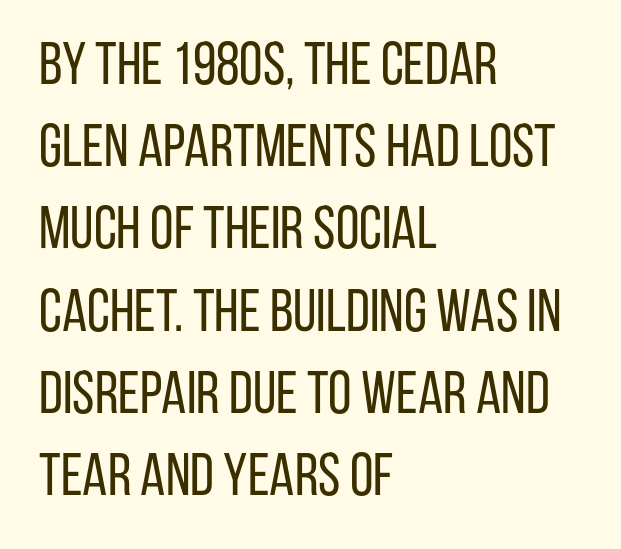
{"serif": "no", "italic": "no", "bold": "no", "weight": "regular", "width": "condensed", "stroke_contrast": "low", "x_height": "large", "monospaced": "no", "underline": "no", "align": "left", "line_spacing": "normal", "line_spacing_ratio": 1.37, "letter_spacing": "normal", "letter_spacing_em": 0.0, "glyph_px": 60}
